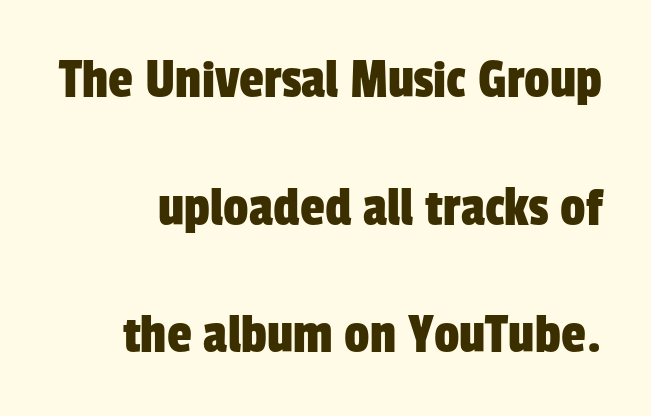
The image shows 56 px condensed sans-serif type; set loose line spacing (2.28x), normal letter spacing, not underlined; low stroke contrast and a medium x-height.
